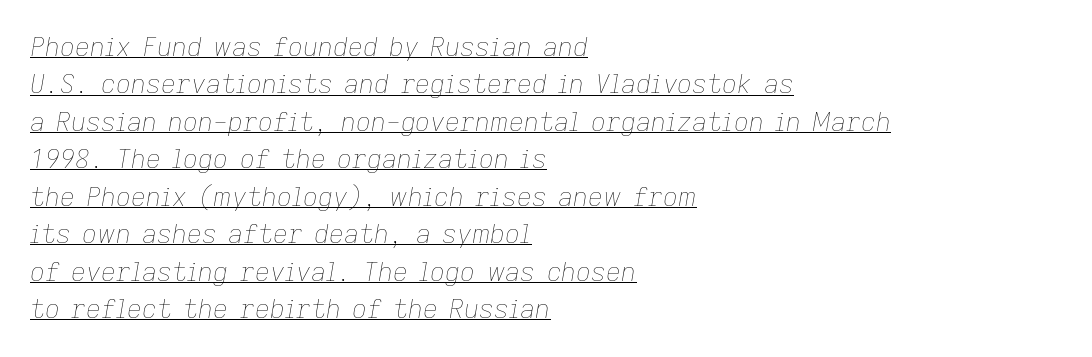
{"italic": "yes", "lean": "right", "slant_degrees": 9, "bold": "no", "underline": "yes", "align": "left", "line_spacing": "normal", "line_spacing_ratio": 1.44, "letter_spacing": "normal", "letter_spacing_em": 0.0, "glyph_px": 26}
